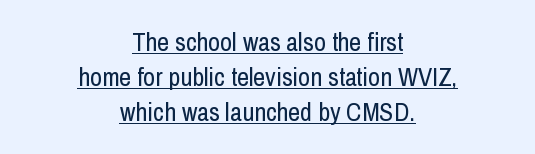
These lines are centered, leaving both edges ragged. Compared with undecorated copy, this sample adds a rule below the words. The axis of the letterforms is exactly vertical. The strokes carry an ordinary text weight at most. Baseline-to-baseline distance is the conventional proportion of letter height.
